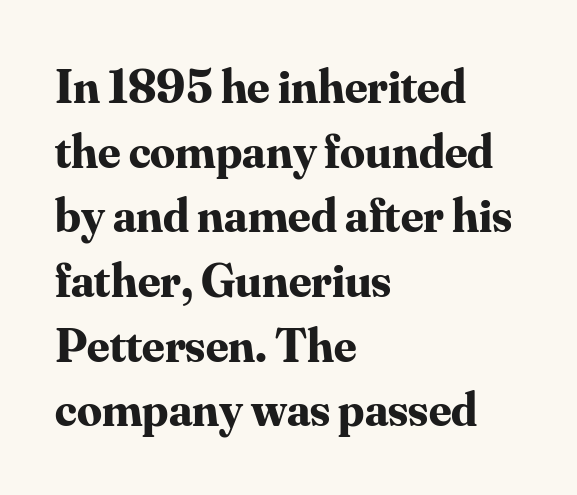
{"serif": "yes", "italic": "no", "bold": "yes", "weight": "bold", "width": "normal", "stroke_contrast": "medium", "x_height": "small", "monospaced": "no", "underline": "no", "align": "left", "line_spacing": "normal", "line_spacing_ratio": 1.32, "letter_spacing": "normal", "letter_spacing_em": 0.0, "glyph_px": 49}
